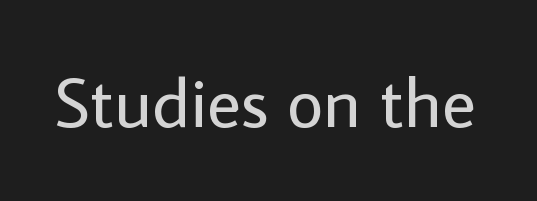
Proportional: the letters do not fall into vertical columns. The passage shown is not bold in any degree. Examine the stroke ends and you'll find no serifs. Each row of text sits above clean, open space. No extra tracking has been applied to these lines. In terms of posture, this sample is upright.
